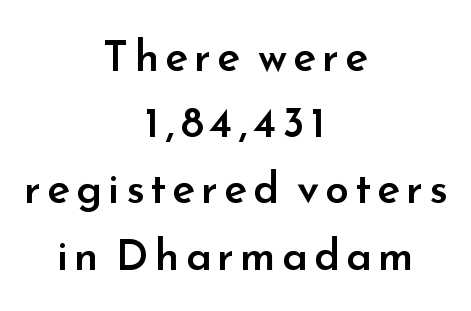
The image shows 43 px semibold sans-serif type, upright; set centered, normal line spacing (1.54x), not underlined; low stroke contrast and a small x-height.
